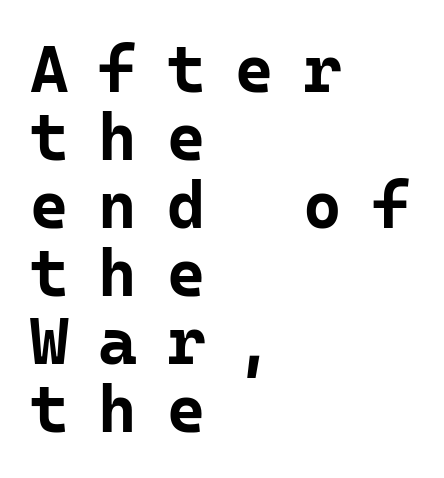
Q: Is the text bold? A: Yes.
Q: Is the text italic (slanted)? A: No, it is upright.
Q: Is the typeface a serif or a sans-serif typeface? A: Sans-serif.
Q: Is the text underlined? A: No.
Q: How is the paragraph aligned? A: Left-aligned.
Q: Is the spacing between letters normal or unusually wide? A: Unusually wide.
Q: Is the spacing between lines tight, normal or loose? A: Tight.
Q: Width (condensed, normal, or wide)? A: Normal.
Q: Stroke contrast? A: Low.
Q: x-height? A: Medium.
Q: Monospaced? A: Yes.
